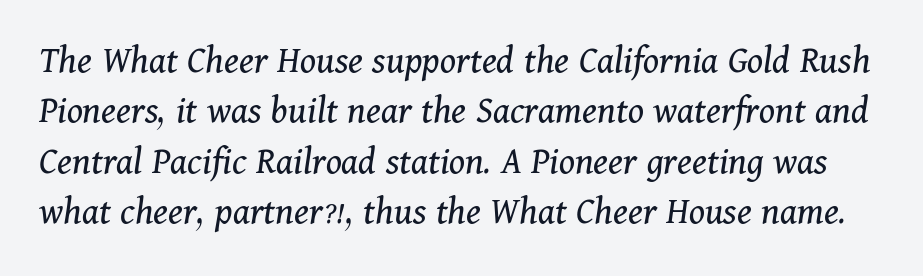
The image shows 40 px regular-weight serif type, italic (leaning right); set normal line spacing (1.26x), normal letter spacing, not underlined; medium stroke contrast and a medium x-height.
